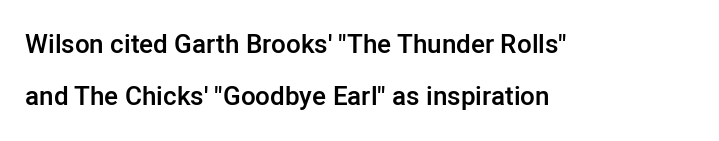
Does extra space separate the letters? No, they use regular spacing. The foot of each line stays bare and open. Typographic density is moderately raised because the face is semibold. In terms of leading, this rendering errs on the spacious side.
